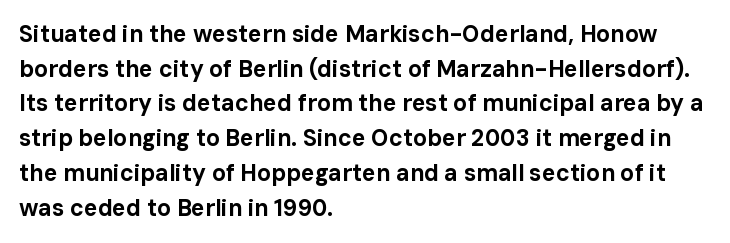
Every stem runs plumb, perpendicular to the baseline. The typesetting leans heavy: a genuine bold. Anything drawn beneath the words? Only blank space. The paragraph shown leans on its left margin. In terms of letterspacing, this is plain default setting. The space between consecutive lines is moderate.
